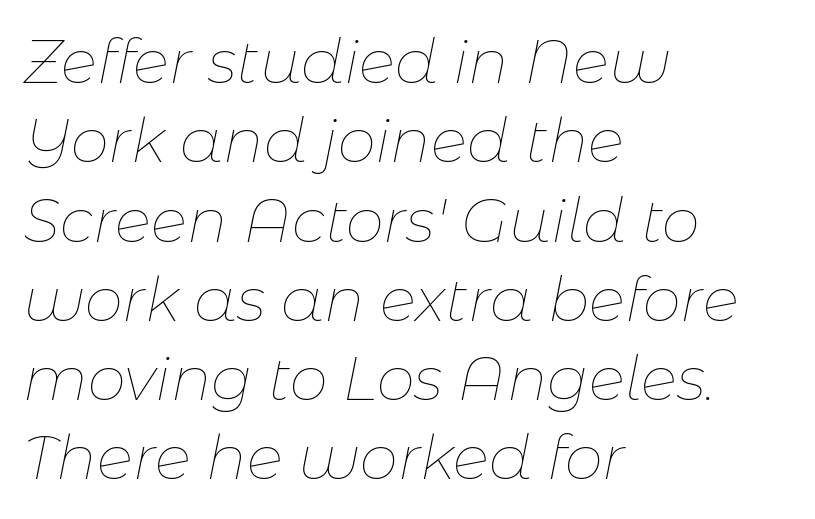
The image shows 61 px thin type, italic (leaning right); set left-aligned, normal line spacing (1.3x), normal letter spacing, not underlined; low stroke contrast and a medium x-height.
